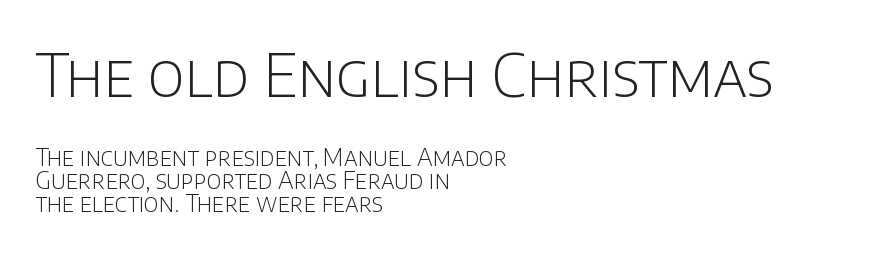
Q: Is the text bold? A: No.
Q: Is the text italic (slanted)? A: No, it is upright.
Q: Is the typeface a serif or a sans-serif typeface? A: Sans-serif.
Q: Is the text underlined? A: No.
Q: How is the paragraph aligned? A: Left-aligned.
Q: Is the spacing between letters normal or unusually wide? A: Normal.
Q: Is the spacing between lines tight, normal or loose? A: Tight.
Q: Which block of text is set in a larger size, the first (top) or the second (bottom)? A: The first (top) one.
Q: Width (condensed, normal, or wide)? A: Normal.
Q: Stroke contrast? A: Low.
Q: x-height? A: Large.
Q: Monospaced? A: No.
